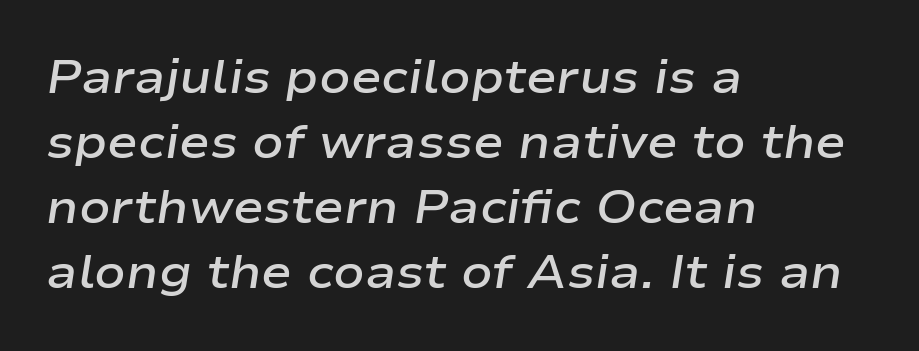
Q: Is the text bold? A: Semi-bold.
Q: Is the text italic (slanted)? A: Yes, it leans right by about 9 degrees.
Q: Is the text underlined? A: No.
Q: How is the paragraph aligned? A: Left-aligned.
Q: Is the spacing between letters normal or unusually wide? A: Normal.
Q: Is the spacing between lines tight, normal or loose? A: Normal.
Q: Width (condensed, normal, or wide)? A: Wide.
Q: Stroke contrast? A: Low.
Q: x-height? A: Medium.
Q: Monospaced? A: No.
